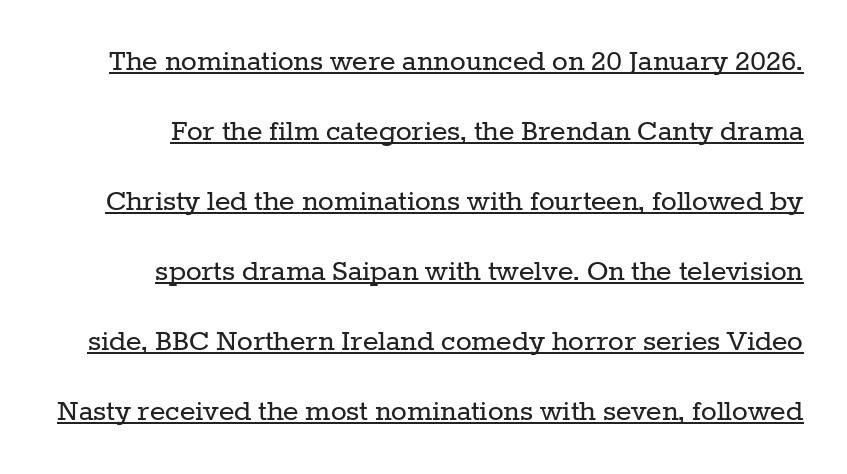
The image shows 33 px regular-weight serif type, upright; set loose line spacing (2.12x), normal letter spacing, underlined; low stroke contrast and a medium x-height.
